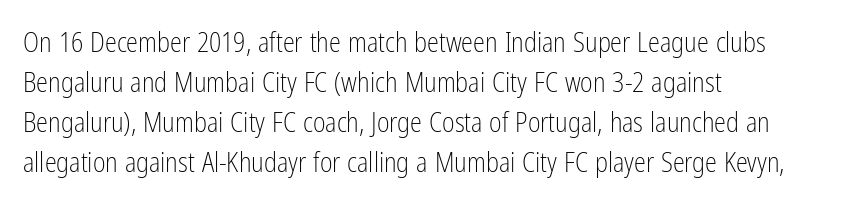
Q: Is the text bold? A: No.
Q: Is the text italic (slanted)? A: No, it is upright.
Q: Is the text underlined? A: No.
Q: How is the paragraph aligned? A: Left-aligned.
Q: Is the spacing between letters normal or unusually wide? A: Normal.
Q: Is the spacing between lines tight, normal or loose? A: Normal.
